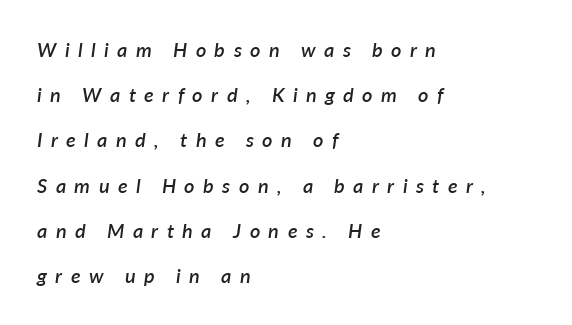
The image shows 20 px text type, italic (leaning right); set left-aligned, loose line spacing (2.26x), unusually wide letter spacing (+0.42 em), not underlined.
